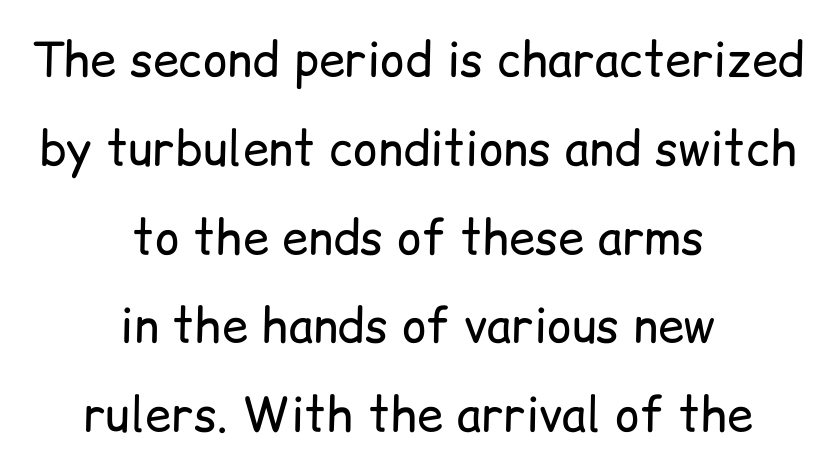
Q: Is the text bold? A: No.
Q: Is the text italic (slanted)? A: No, it is upright.
Q: Is the typeface a serif or a sans-serif typeface? A: Sans-serif.
Q: Is the text underlined? A: No.
Q: How is the paragraph aligned? A: Centered.
Q: Is the spacing between letters normal or unusually wide? A: Normal.
Q: Width (condensed, normal, or wide)? A: Normal.
Q: Stroke contrast? A: Low.
Q: x-height? A: Medium.
Q: Monospaced? A: No.
